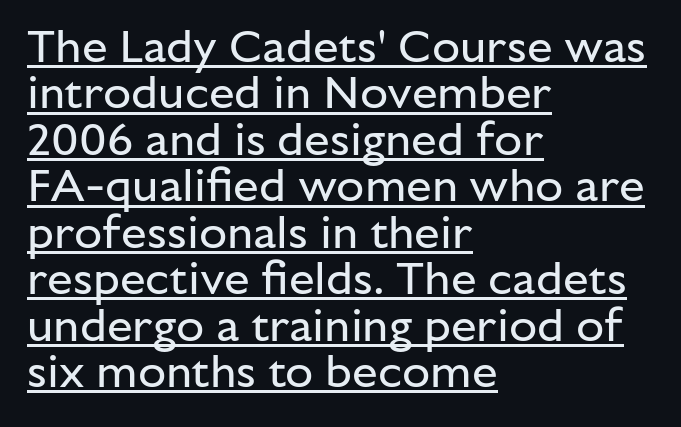
You could call the tracking neutral — neither tight nor loose. The type sits square on the baseline with zero lean. This sample trades vertical openness for compactness between lines. Each letter keeps its own natural width here, so spacing adapts to shape. The font is comparable to plain body text, perhaps lighter.
